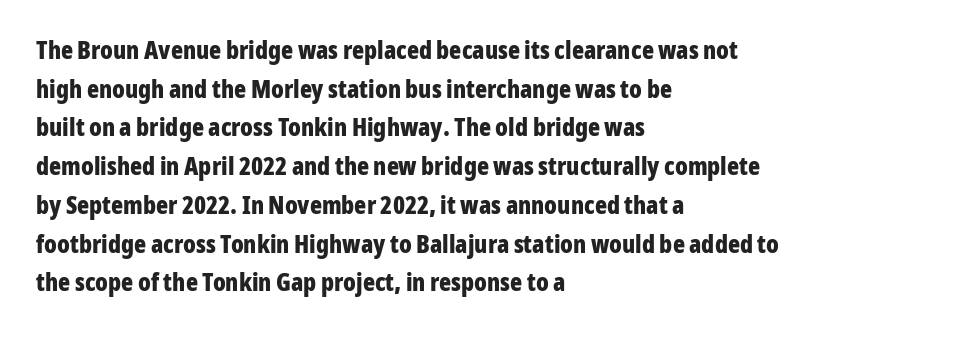
{"italic": "no", "bold": "yes", "underline": "no", "align": "left", "line_spacing": "normal", "line_spacing_ratio": 1.55, "letter_spacing": "normal", "letter_spacing_em": 0.0, "glyph_px": 25}
